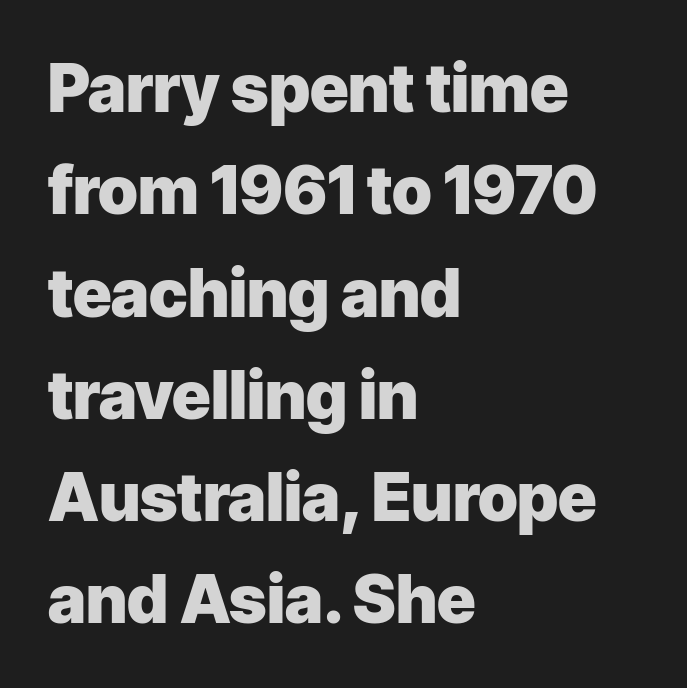
Q: Is the text bold? A: Yes.
Q: Is the text italic (slanted)? A: No, it is upright.
Q: Is the typeface a serif or a sans-serif typeface? A: Sans-serif.
Q: Is the text underlined? A: No.
Q: How is the paragraph aligned? A: Left-aligned.
Q: Is the spacing between letters normal or unusually wide? A: Normal.
Q: Is the spacing between lines tight, normal or loose? A: Normal.
Q: Width (condensed, normal, or wide)? A: Normal.
Q: Stroke contrast? A: Low.
Q: x-height? A: Medium.
Q: Monospaced? A: No.
